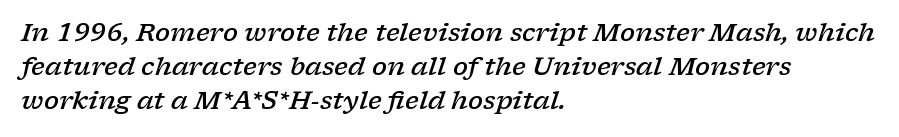
{"italic": "yes", "lean": "right", "slant_degrees": 17, "bold": "semi", "underline": "no", "align": "left", "line_spacing": "normal", "line_spacing_ratio": 1.37, "letter_spacing": "normal", "letter_spacing_em": 0.0, "glyph_px": 25}
